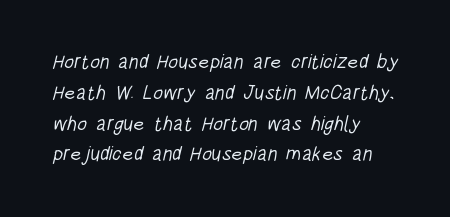
The image shows 20 px text type; set left-aligned, normal line spacing (1.54x), normal letter spacing, not underlined.
